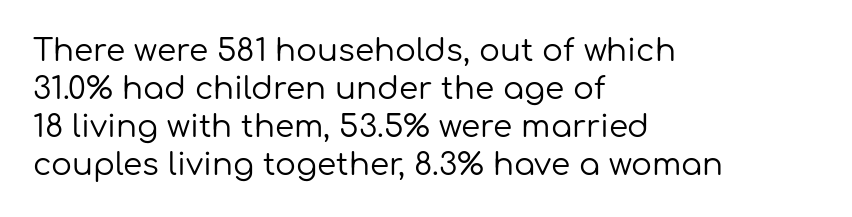
The specimen reads as upright at a glance. Plain, unruled lines of type. The rendering keeps characters at their native spacing. Stem width sits at or under what a default text font uses.
